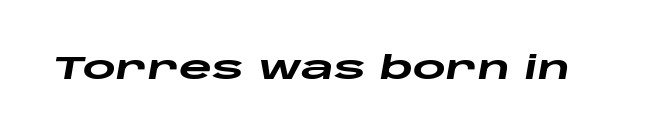
{"italic": "yes", "lean": "right", "slant_degrees": 10, "bold": "yes", "weight": "heavy", "width": "wide", "stroke_contrast": "low", "x_height": "large", "monospaced": "no", "underline": "no", "letter_spacing": "normal", "letter_spacing_em": 0.0, "glyph_px": 32}
